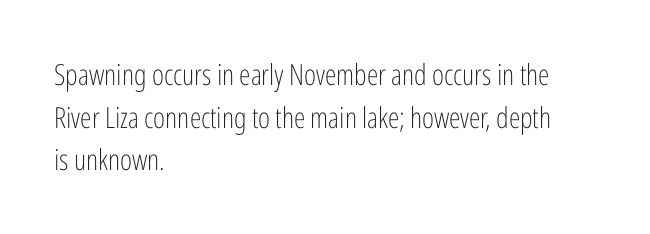
The image shows 29 px light, condensed sans-serif type, upright; set left-aligned, normal line spacing (1.47x), normal letter spacing, not underlined; low stroke contrast and a medium x-height.
